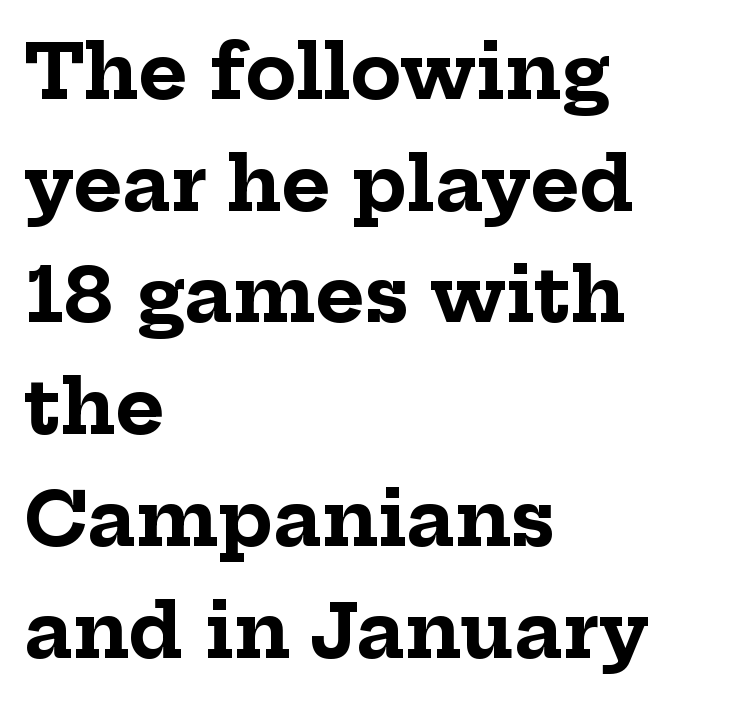
{"serif": "yes", "italic": "no", "bold": "yes", "weight": "bold", "width": "normal", "stroke_contrast": "low", "x_height": "medium", "monospaced": "no", "underline": "no", "align": "left", "line_spacing": "normal", "line_spacing_ratio": 1.49, "letter_spacing": "normal", "letter_spacing_em": 0.0, "glyph_px": 75}
